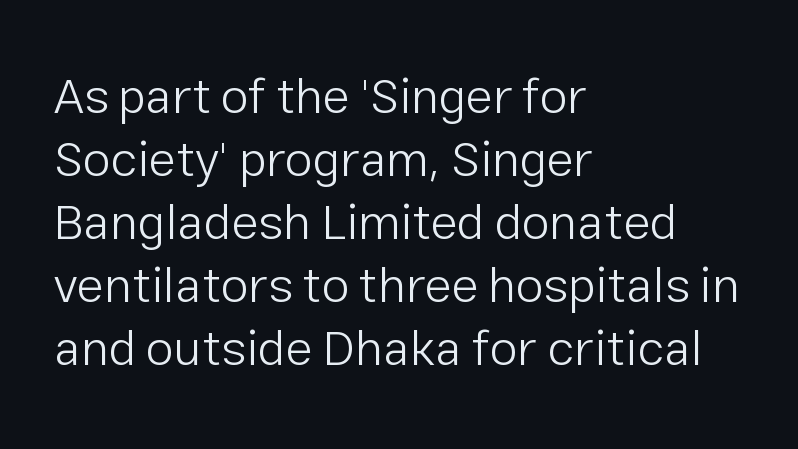
Weight: not bold — regular or lighter. The passage shown is typeset with a sans-serif family. Reading down the column, the eye jumps a familiar distance to each next line. Underline: absent. The typesetter chose a ragged-right arrangement here. These lines are rendered in a variable-pitch font.
